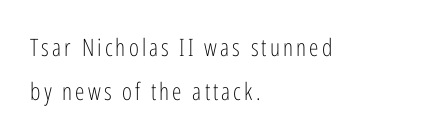
If you drew a ruler down the left edge, every line would touch it. Ascenders rise straight up at ninety degrees. The typesetting does not lean heavy: it is not bold. The strip under each line holds only bare page.
